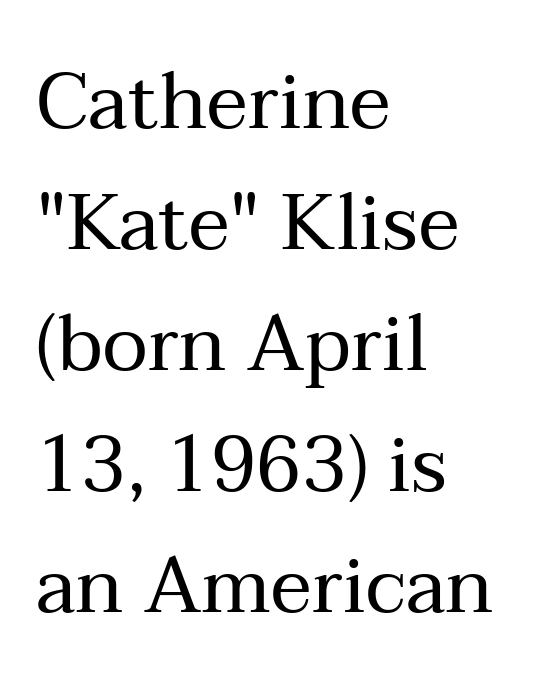
Glance below the letters and you will spot only blank space. Is this a fixed-width face? No — the glyphs have proportional, varying widths. It's the straight-up-and-down kind of type. One-word summary of the alignment: left. You can tell from the footed stems that serif type was used. The designer left line spacing at the default.
